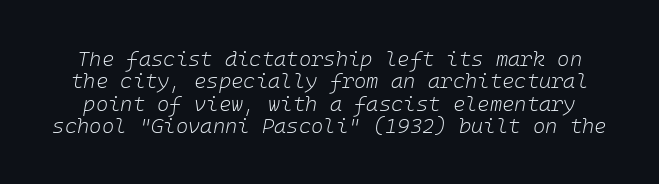
{"italic": "yes", "lean": "right", "slant_degrees": 10, "bold": "no", "underline": "no", "line_spacing": "tight", "line_spacing_ratio": 1.06, "letter_spacing": "normal", "letter_spacing_em": 0.0, "glyph_px": 21}
